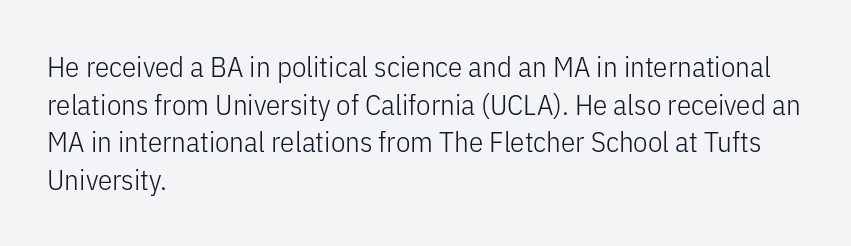
Descender tails drop into unmarked territory. This sample has the flowing, uneven cadence of proportional lettering. Upright lettering throughout. What's the leading like? Ordinary, nothing unusual. Standard letterfit; no display-style spreading of the glyphs. To sum up the face: it is a sans, with no serifs.
